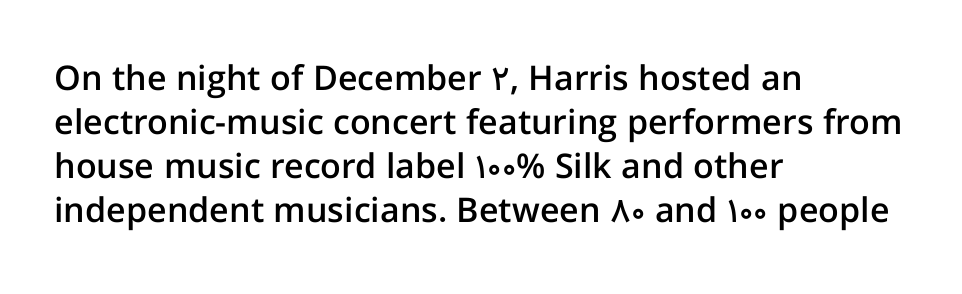
The image shows 34 px semibold sans-serif type, upright; set left-aligned, normal line spacing (1.29x), normal letter spacing, not underlined; low stroke contrast and a medium x-height.
